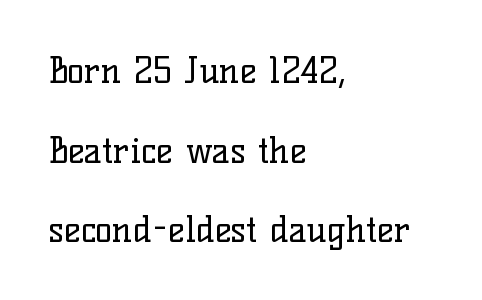
{"serif": "yes", "italic": "no", "bold": "no", "weight": "regular", "width": "normal", "stroke_contrast": "low", "x_height": "medium", "monospaced": "no", "underline": "no", "align": "left", "line_spacing": "loose", "line_spacing_ratio": 2.21, "letter_spacing": "normal", "letter_spacing_em": 0.0, "glyph_px": 36}
